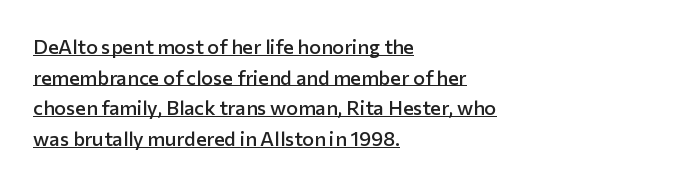
Weight: semibold (demi). In terms of leading, this rendering sits right in the middle. Here the glyphs are tracked normally, forming tight word shapes. All the whitespace from short lines collects on the right. A typesetter would mark this as roman, not italic. Decoration check: the copy is underlined.
